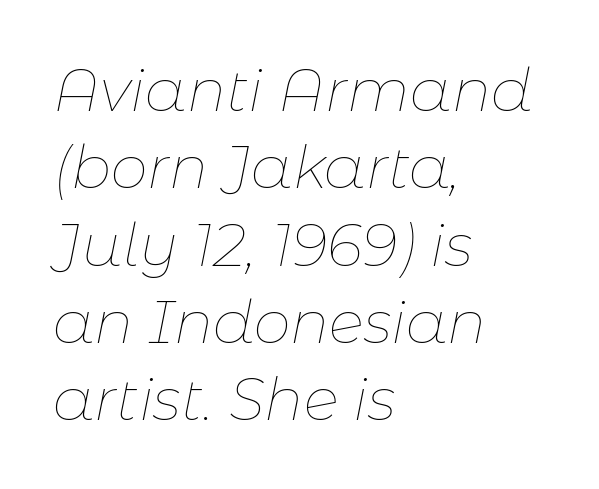
Q: Is the text bold? A: No.
Q: Is the text italic (slanted)? A: Yes, it leans right by about 11 degrees.
Q: Is the text underlined? A: No.
Q: How is the paragraph aligned? A: Left-aligned.
Q: Is the spacing between letters normal or unusually wide? A: Normal.
Q: Is the spacing between lines tight, normal or loose? A: Normal.
Q: Width (condensed, normal, or wide)? A: Normal.
Q: Stroke contrast? A: Low.
Q: x-height? A: Medium.
Q: Monospaced? A: No.
